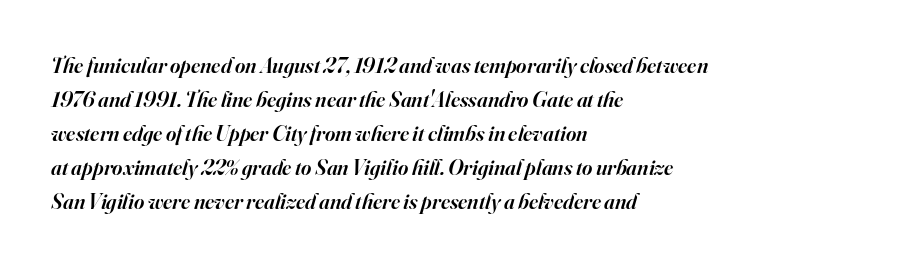
The image shows 22 px text type, italic (leaning right); set left-aligned, normal line spacing (1.54x), normal letter spacing, not underlined.
